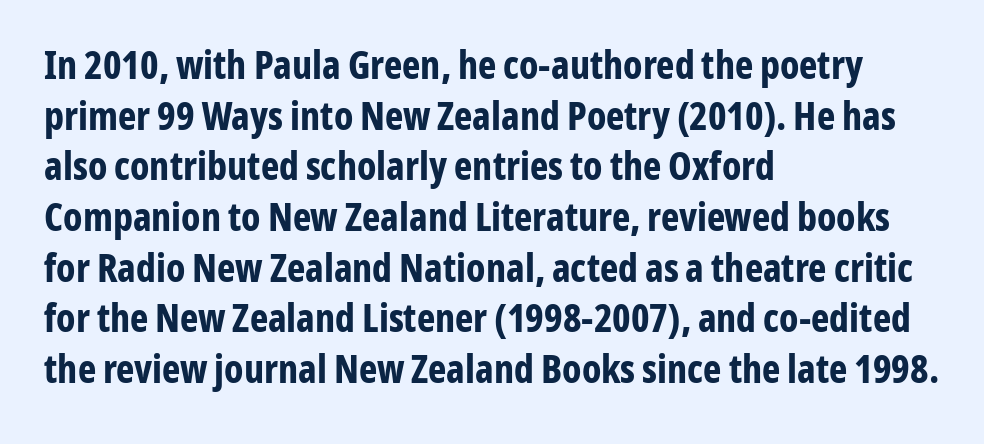
Q: Is the text bold? A: Yes.
Q: Is the text italic (slanted)? A: No, it is upright.
Q: Is the typeface a serif or a sans-serif typeface? A: Sans-serif.
Q: Is the text underlined? A: No.
Q: How is the paragraph aligned? A: Left-aligned.
Q: Is the spacing between letters normal or unusually wide? A: Normal.
Q: Is the spacing between lines tight, normal or loose? A: Normal.
Q: Width (condensed, normal, or wide)? A: Condensed.
Q: Stroke contrast? A: Low.
Q: x-height? A: Medium.
Q: Monospaced? A: No.
